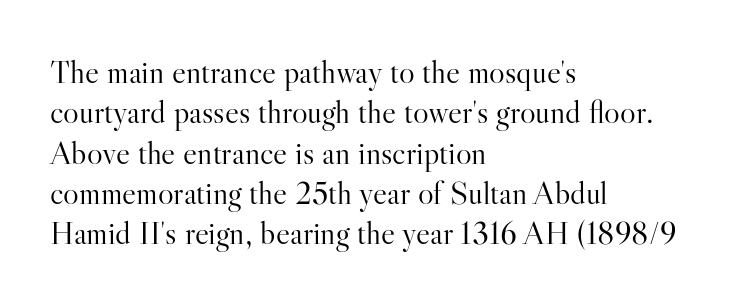
The image shows 33 px light serif type, upright; set left-aligned, line spacing 1.22x, normal letter spacing, not underlined; high stroke contrast and a small x-height.
